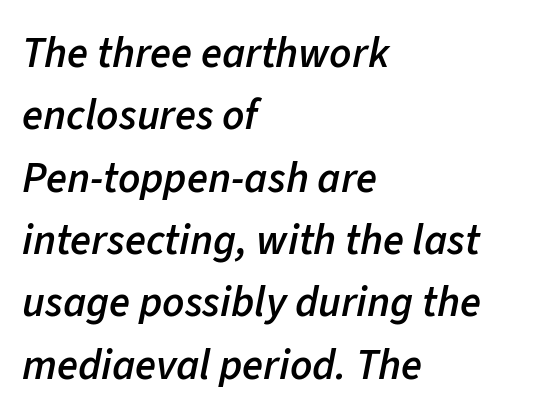
{"italic": "yes", "lean": "right", "slant_degrees": 11, "bold": "semi", "weight": "semibold", "width": "normal", "stroke_contrast": "low", "x_height": "medium", "monospaced": "no", "underline": "no", "align": "left", "line_spacing": "normal", "line_spacing_ratio": 1.45, "letter_spacing": "normal", "letter_spacing_em": 0.0, "glyph_px": 43}
